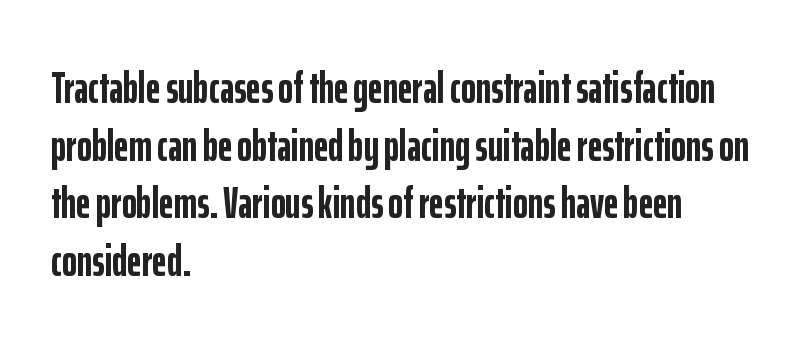
Which margin do the lines hug? The left one — the right edge is uneven. Notice how thick the strokes are: this is what a full bold looks like. Just letters on the line, the space beneath them empty. The lettering stays uniformly vertical, giving the passage a roman look. The line-height multiplier appears to be the usual default.
